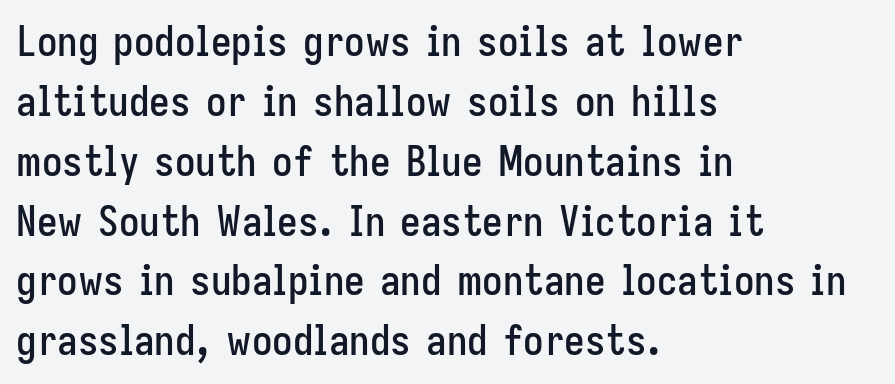
{"serif": "no", "italic": "no", "width": "condensed", "stroke_contrast": "low", "x_height": "medium", "monospaced": "no", "underline": "no", "align": "left", "line_spacing": "normal", "line_spacing_ratio": 1.46, "letter_spacing": "normal", "letter_spacing_em": 0.0, "glyph_px": 41}
